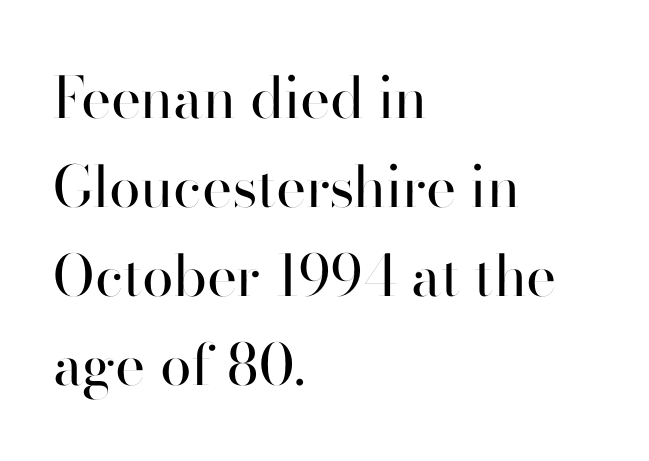
{"serif": "no", "italic": "no", "bold": "no", "weight": "regular", "width": "normal", "stroke_contrast": "high", "x_height": "small", "monospaced": "no", "underline": "no", "align": "left", "line_spacing": "normal", "line_spacing_ratio": 1.56, "letter_spacing": "normal", "letter_spacing_em": 0.0, "glyph_px": 57}
